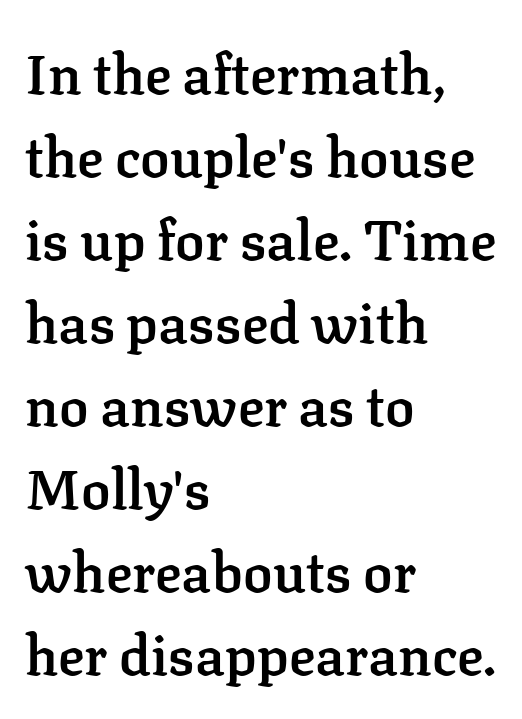
The image shows 55 px semibold serif type, upright; set left-aligned, normal line spacing (1.51x), normal letter spacing, not underlined; low stroke contrast and a medium x-height.
